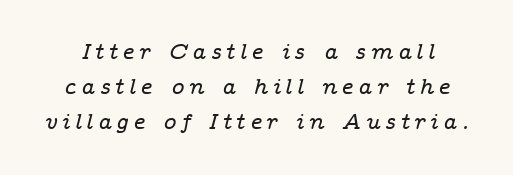
The baseline area is clear. How are the letters spaced? Widely, with obvious added tracking. Would a proofreader flag this as italicized? Yes. This sample keeps an unexceptional amount of space between lines.
